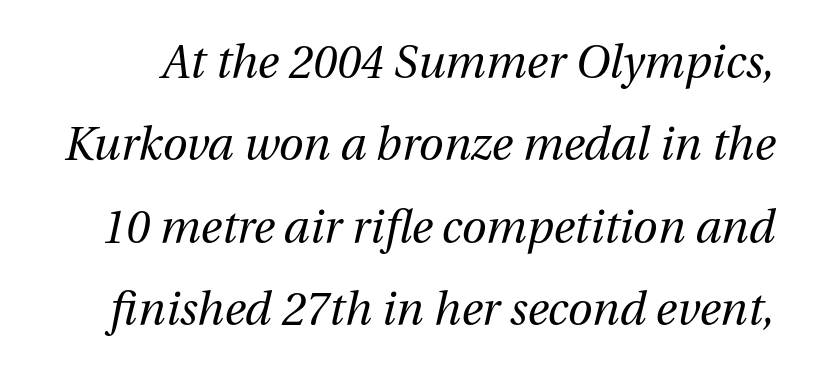
Compared with typical body copy, the letter spacing here is the same. Underline: absent. This is not heavy type; no bold has been used. Yep, that's italic — everything's leaning. Think of a printed novel: that variable character pitch is what you see here.
